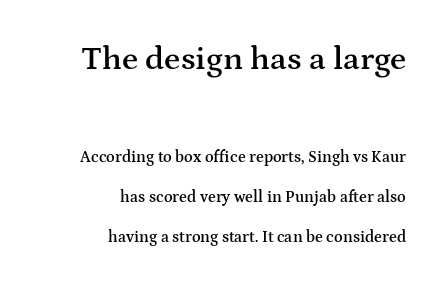
Q: Is the text bold? A: Semi-bold.
Q: Is the text italic (slanted)? A: No, it is upright.
Q: Is the typeface a serif or a sans-serif typeface? A: Serif.
Q: Is the text underlined? A: No.
Q: How is the paragraph aligned? A: Right-aligned.
Q: Is the spacing between letters normal or unusually wide? A: Normal.
Q: Is the spacing between lines tight, normal or loose? A: Loose.
Q: Which block of text is set in a larger size, the first (top) or the second (bottom)? A: The first (top) one.
Q: Width (condensed, normal, or wide)? A: Wide.
Q: Stroke contrast? A: Medium.
Q: x-height? A: Medium.
Q: Monospaced? A: No.
